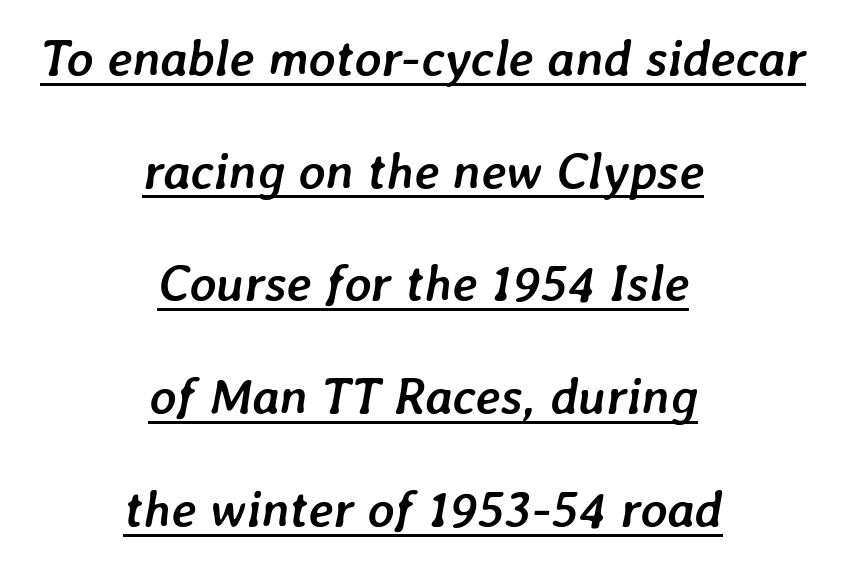
{"italic": "yes", "lean": "right", "slant_degrees": 7, "bold": "yes", "weight": "semibold", "width": "normal", "stroke_contrast": "low", "x_height": "medium", "monospaced": "no", "underline": "yes", "align": "center", "line_spacing": "loose", "line_spacing_ratio": 2.21, "letter_spacing": "normal", "letter_spacing_em": 0.0, "glyph_px": 51}
